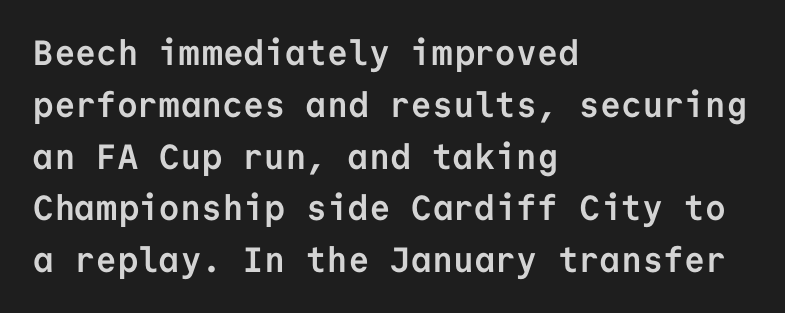
{"serif": "no", "italic": "no", "bold": "yes", "weight": "semibold", "width": "normal", "stroke_contrast": "low", "x_height": "medium", "monospaced": "yes", "underline": "no", "align": "left", "line_spacing": "normal", "line_spacing_ratio": 1.48, "letter_spacing": "normal", "letter_spacing_em": 0.0, "glyph_px": 35}
